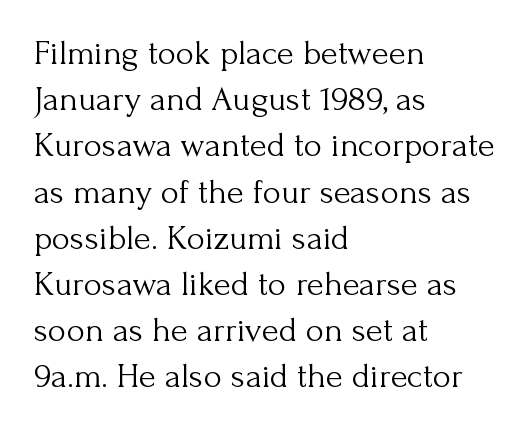
The image shows 35 px light serif type, upright; set left-aligned, normal line spacing (1.32x), normal letter spacing, not underlined; medium stroke contrast and a small x-height.
